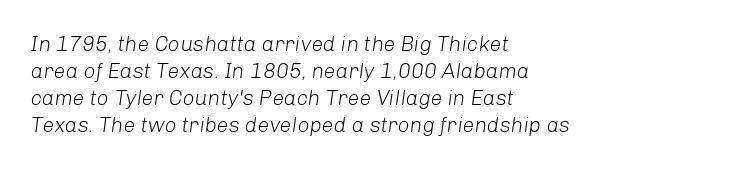
The image shows 21 px text type, italic (leaning right); set left-aligned, normal line spacing (1.29x), normal letter spacing, not underlined.
